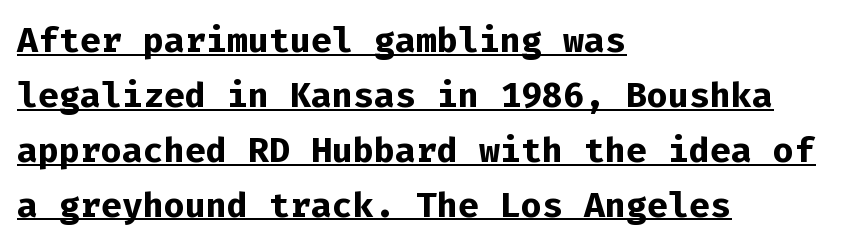
This is the regular roman posture of the typeface. Look at the stroke-to-counter ratio: heavy, a bold. The rendering shows plain stroke endings on the letterforms — a sans-serif design. You could count columns in this text — the font is strictly monospaced. A typesetter would call this leading conventional body-copy spacing. In designer terms, the underline attribute is active on this setting.
